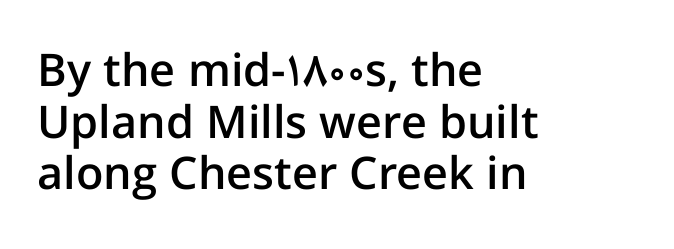
Q: Is the text bold? A: Semi-bold.
Q: Is the text italic (slanted)? A: No, it is upright.
Q: Is the typeface a serif or a sans-serif typeface? A: Sans-serif.
Q: Is the text underlined? A: No.
Q: How is the paragraph aligned? A: Left-aligned.
Q: Is the spacing between letters normal or unusually wide? A: Normal.
Q: Is the spacing between lines tight, normal or loose? A: Tight.
Q: Width (condensed, normal, or wide)? A: Normal.
Q: Stroke contrast? A: Low.
Q: x-height? A: Medium.
Q: Monospaced? A: No.
